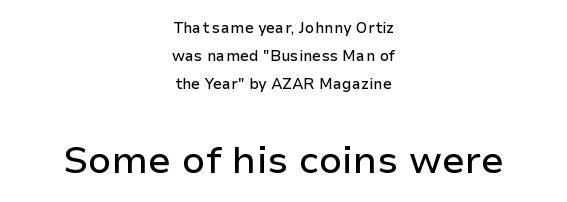
The image shows 38 px sans-serif type, upright; set centered, line spacing 1.87x, normal letter spacing, not underlined; the second (bottom) block is 2.53x larger; low stroke contrast and a medium x-height.
